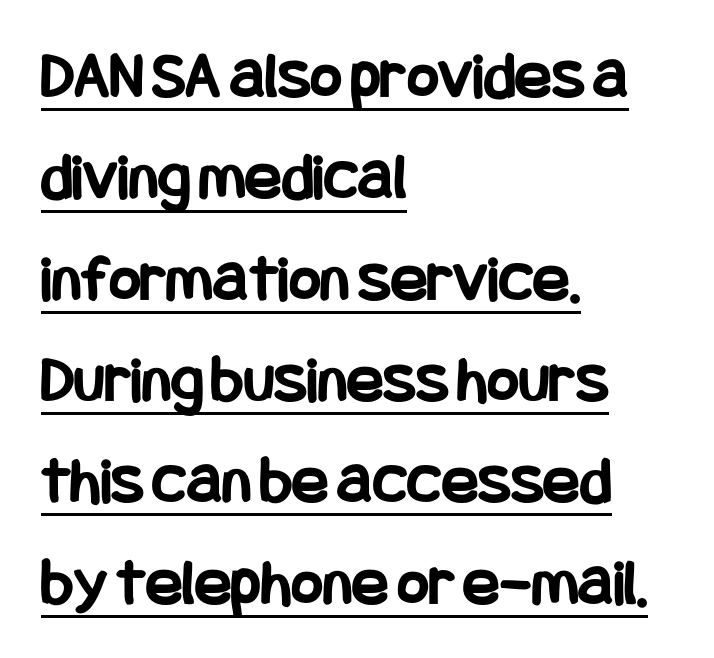
The image shows 68 px bold, condensed sans-serif type, upright; set left-aligned, normal line spacing (1.49x), normal letter spacing, underlined; low stroke contrast and a large x-height.
